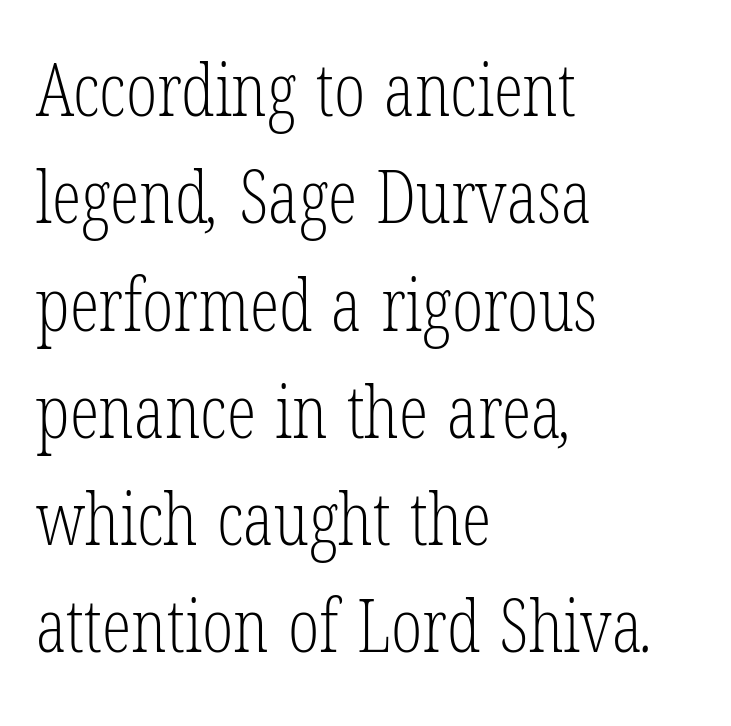
Q: Is the text bold? A: No.
Q: Is the typeface a serif or a sans-serif typeface? A: Serif.
Q: Is the text underlined? A: No.
Q: How is the paragraph aligned? A: Left-aligned.
Q: Is the spacing between letters normal or unusually wide? A: Normal.
Q: Is the spacing between lines tight, normal or loose? A: Normal.
Q: Width (condensed, normal, or wide)? A: Condensed.
Q: Stroke contrast? A: Low.
Q: x-height? A: Medium.
Q: Monospaced? A: No.
